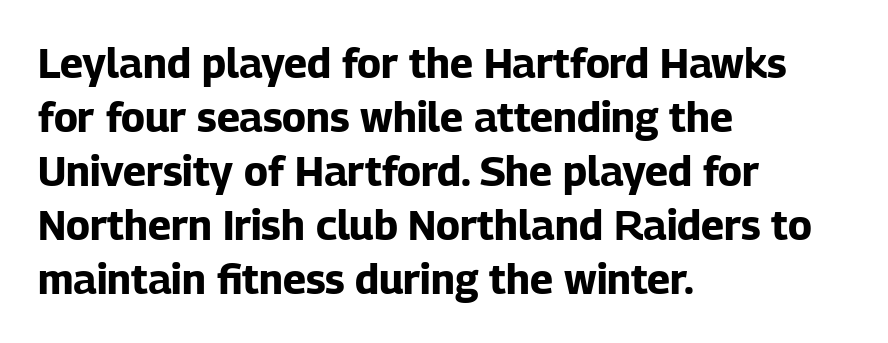
Q: Is the text bold? A: Yes.
Q: Is the text italic (slanted)? A: No, it is upright.
Q: Is the typeface a serif or a sans-serif typeface? A: Sans-serif.
Q: Is the text underlined? A: No.
Q: How is the paragraph aligned? A: Left-aligned.
Q: Is the spacing between letters normal or unusually wide? A: Normal.
Q: Is the spacing between lines tight, normal or loose? A: Normal.
Q: Width (condensed, normal, or wide)? A: Normal.
Q: Stroke contrast? A: Low.
Q: x-height? A: Medium.
Q: Monospaced? A: No.
